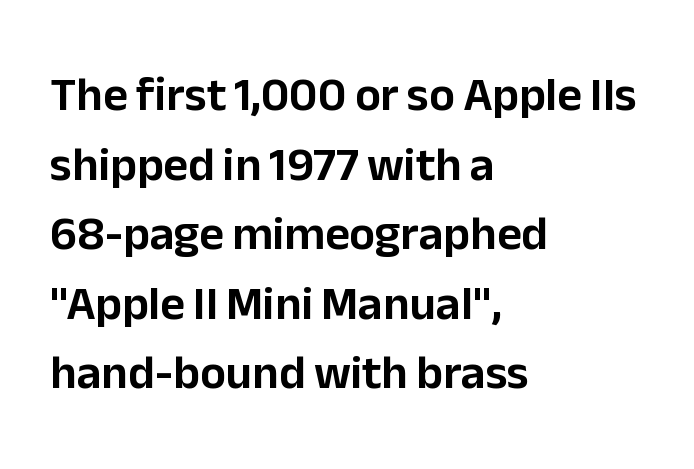
The horizontal fit of the characters is conventional and even. Think of a printed novel: that variable character pitch is what you see here. In CSS terms this would be text-align: left. The typography opts for an upright posture over an oblique one. A bare baseline throughout the passage. Notice how descenders clear the ascenders below comfortably — that's standard leading.
